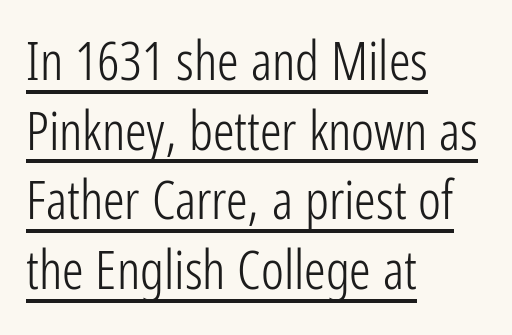
The image shows 54 px light, condensed sans-serif type, upright; set left-aligned, normal line spacing (1.29x), normal letter spacing, underlined; low stroke contrast and a medium x-height.
